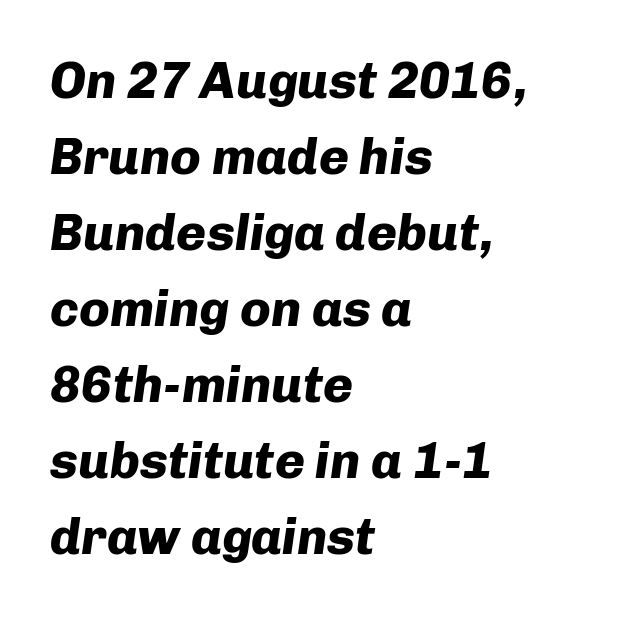
Q: Is the text bold? A: Yes.
Q: Is the text italic (slanted)? A: Yes, it leans right by about 8 degrees.
Q: Is the text underlined? A: No.
Q: How is the paragraph aligned? A: Left-aligned.
Q: Is the spacing between letters normal or unusually wide? A: Normal.
Q: Is the spacing between lines tight, normal or loose? A: Normal.
Q: Width (condensed, normal, or wide)? A: Normal.
Q: Stroke contrast? A: Low.
Q: x-height? A: Medium.
Q: Monospaced? A: No.
